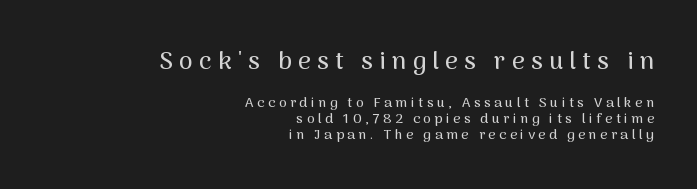
{"italic": "no", "underline": "no", "align": "right", "line_spacing_ratio": 1.16, "letter_spacing": "wide", "letter_spacing_em": 0.25, "larger_block": "first", "size_ratio": 1.79, "glyph_px": 25}
